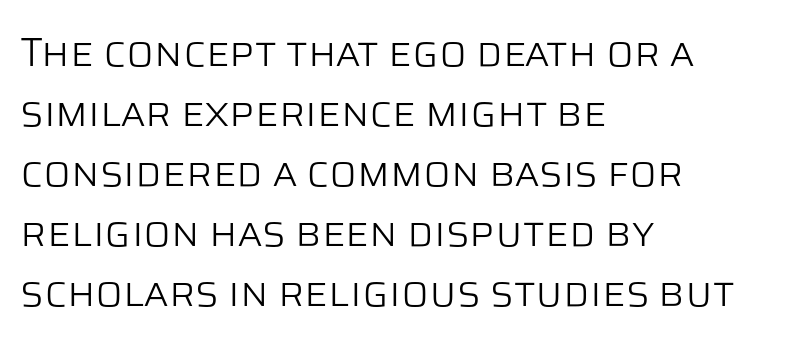
Q: Is the text bold? A: No.
Q: Is the text italic (slanted)? A: No, it is upright.
Q: Is the typeface a serif or a sans-serif typeface? A: Sans-serif.
Q: Is the text underlined? A: No.
Q: How is the paragraph aligned? A: Left-aligned.
Q: Is the spacing between letters normal or unusually wide? A: Normal.
Q: Is the spacing between lines tight, normal or loose? A: Normal.
Q: Width (condensed, normal, or wide)? A: Normal.
Q: Stroke contrast? A: Low.
Q: x-height? A: Large.
Q: Monospaced? A: No.
